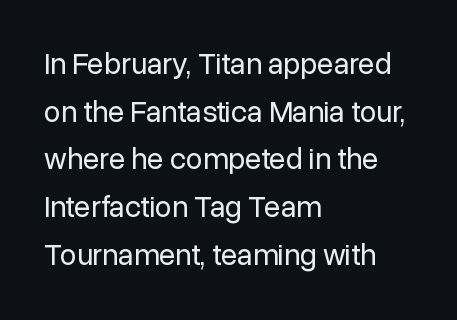
The image shows 30 px regular-weight sans-serif type, upright; set left-aligned, normal line spacing (1.59x), normal letter spacing, not underlined; low stroke contrast and a medium x-height.
